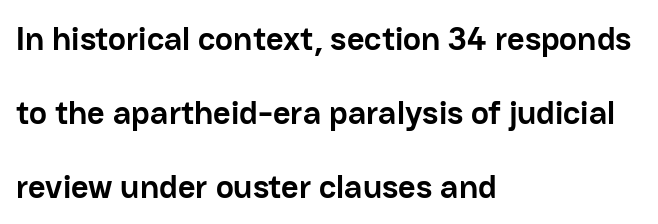
{"serif": "no", "italic": "no", "bold": "yes", "weight": "semibold", "width": "normal", "stroke_contrast": "low", "x_height": "medium", "monospaced": "no", "underline": "no", "align": "left", "line_spacing": "loose", "line_spacing_ratio": 2.17, "letter_spacing": "normal", "letter_spacing_em": 0.0, "glyph_px": 34}
